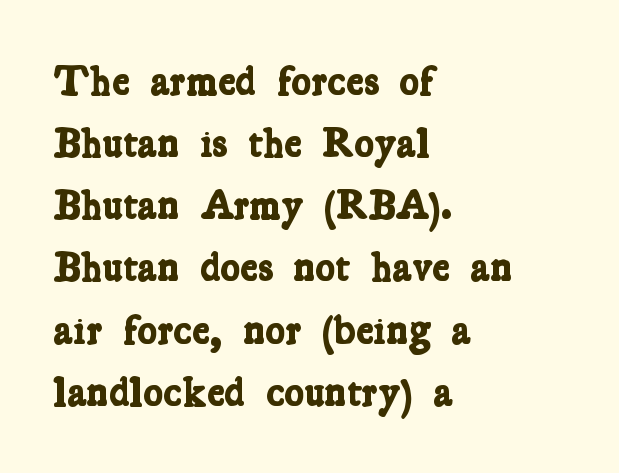
The image shows 42 px bold, condensed serif type; set left-aligned, normal line spacing (1.48x), normal letter spacing, not underlined; low stroke contrast and a medium x-height.
